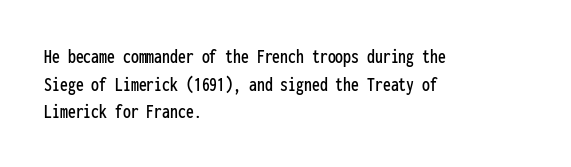
Q: Is the text italic (slanted)? A: No, it is upright.
Q: Is the text underlined? A: No.
Q: How is the paragraph aligned? A: Left-aligned.
Q: Is the spacing between letters normal or unusually wide? A: Normal.
Q: Is the spacing between lines tight, normal or loose? A: Normal.
